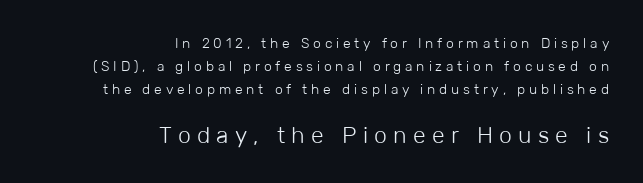
Tall strokes in this sample are plumb rather than angled. The following chunk of copy outweighs the initial chunk in type size. The text block is weighted toward the right margin, trailing off unevenly leftward. Only glyphs here, with clear space below each row. Each word looks stretched out because of the extra space between its letters.
